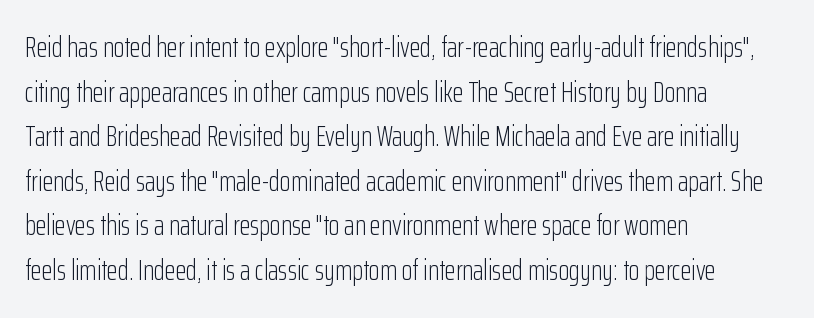
{"serif": "no", "italic": "no", "bold": "no", "weight": "light", "width": "condensed", "stroke_contrast": "low", "x_height": "medium", "monospaced": "no", "underline": "no", "align": "left", "line_spacing": "normal", "line_spacing_ratio": 1.59, "letter_spacing": "normal", "letter_spacing_em": 0.0, "glyph_px": 28}
